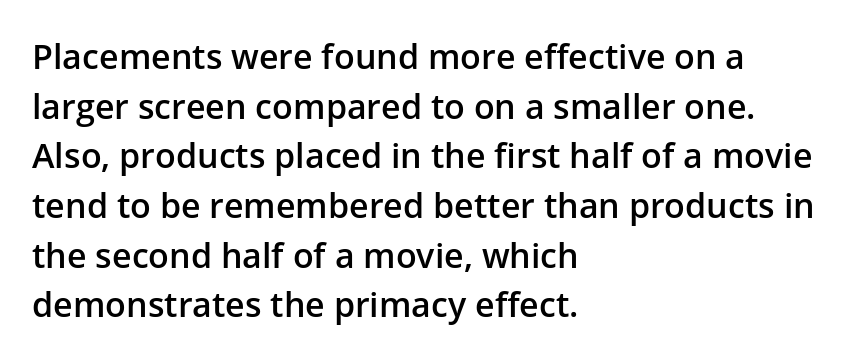
{"serif": "no", "italic": "no", "bold": "semi", "weight": "semibold", "width": "normal", "stroke_contrast": "low", "x_height": "medium", "monospaced": "no", "underline": "no", "align": "left", "line_spacing": "normal", "line_spacing_ratio": 1.46, "letter_spacing": "normal", "letter_spacing_em": 0.0, "glyph_px": 34}
